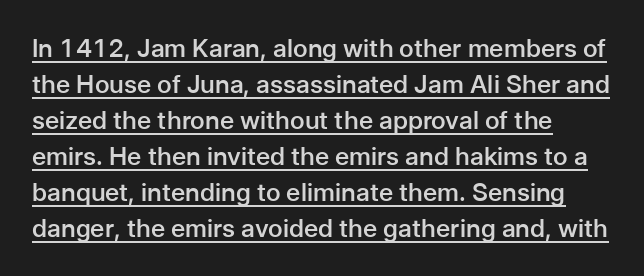
Q: Is the text bold? A: Semi-bold.
Q: Is the text italic (slanted)? A: No, it is upright.
Q: Is the text underlined? A: Yes.
Q: How is the paragraph aligned? A: Left-aligned.
Q: Is the spacing between letters normal or unusually wide? A: Normal.
Q: Is the spacing between lines tight, normal or loose? A: Normal.
